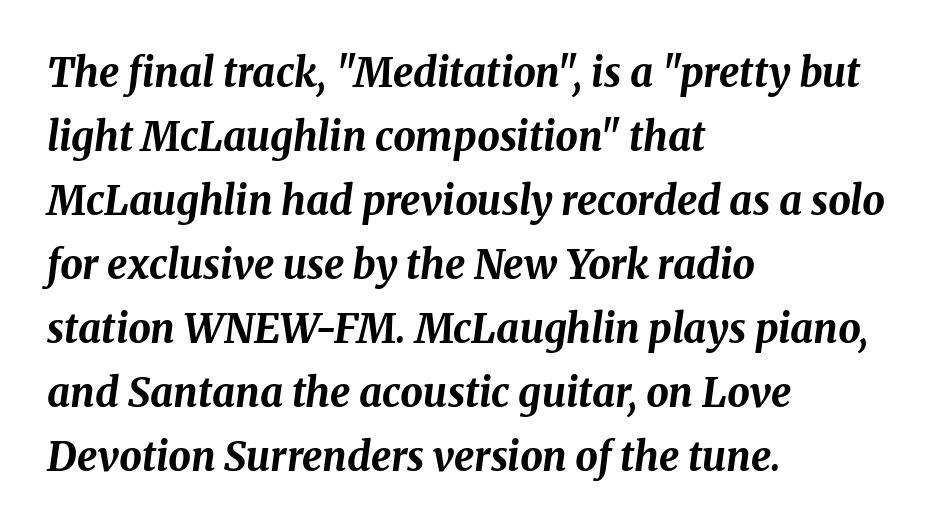
The image shows 40 px bold type, italic (leaning right); set left-aligned, normal line spacing (1.6x), normal letter spacing, not underlined; medium stroke contrast and a medium x-height.
